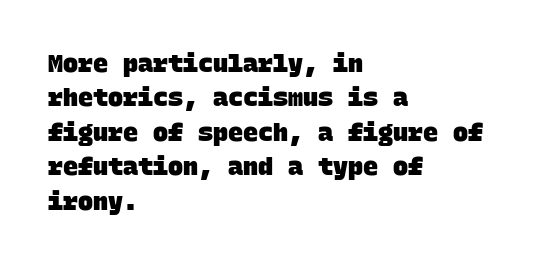
{"bold": "yes", "underline": "no", "align": "left", "line_spacing": "normal", "line_spacing_ratio": 1.38, "letter_spacing": "normal", "letter_spacing_em": 0.0, "glyph_px": 25}
